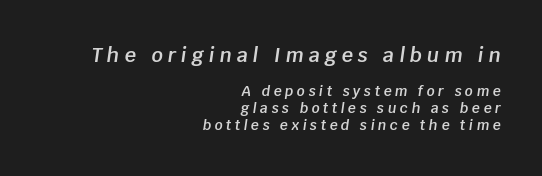
The image shows 20 px text type, italic (leaning right); set right-aligned, line spacing 1.2x, unusually wide letter spacing (+0.25 em), not underlined; the first (top) block is 1.43x larger.
